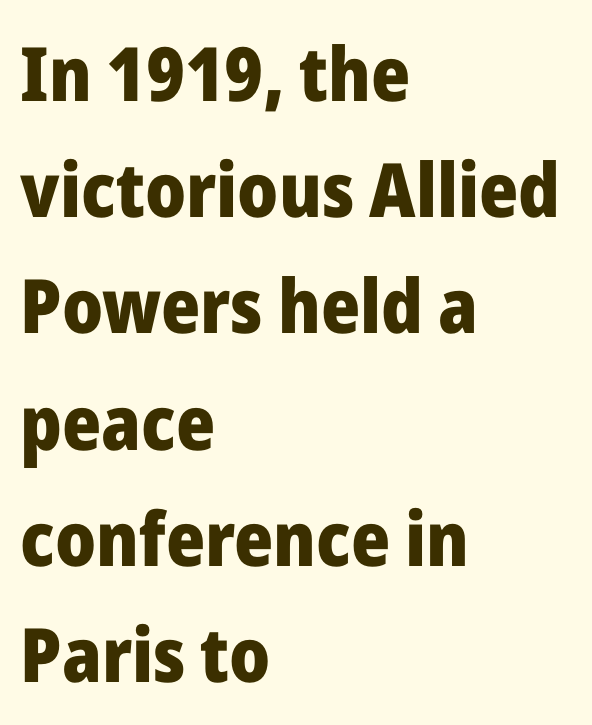
{"serif": "no", "italic": "no", "bold": "yes", "weight": "heavy", "width": "normal", "stroke_contrast": "low", "x_height": "medium", "monospaced": "no", "underline": "no", "align": "left", "line_spacing": "normal", "line_spacing_ratio": 1.55, "letter_spacing": "normal", "letter_spacing_em": 0.0, "glyph_px": 75}
